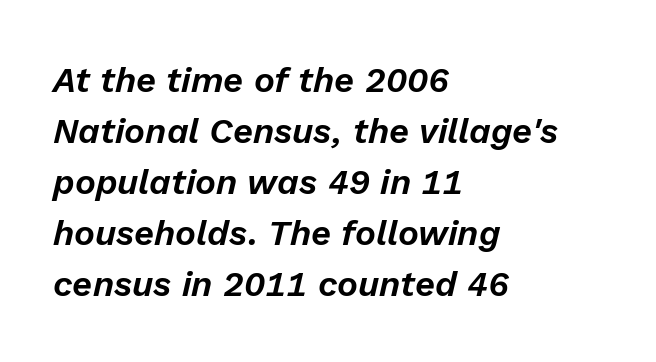
Q: Is the text italic (slanted)? A: Yes, it leans right by about 13 degrees.
Q: Is the text underlined? A: No.
Q: How is the paragraph aligned? A: Left-aligned.
Q: Is the spacing between letters normal or unusually wide? A: Normal.
Q: Is the spacing between lines tight, normal or loose? A: Normal.
Q: Width (condensed, normal, or wide)? A: Normal.
Q: Stroke contrast? A: Low.
Q: x-height? A: Medium.
Q: Monospaced? A: No.
